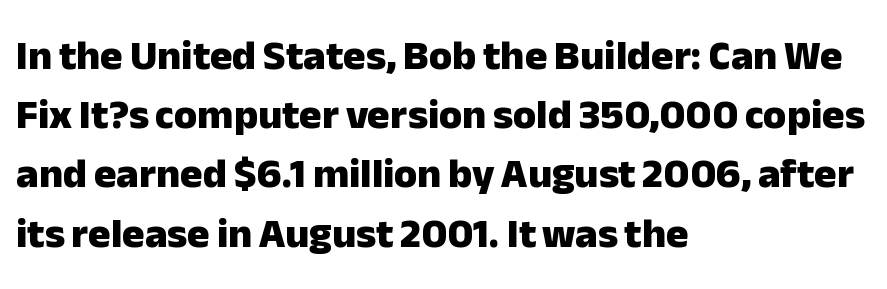
Q: Is the text bold? A: Yes.
Q: Is the text italic (slanted)? A: No, it is upright.
Q: Is the typeface a serif or a sans-serif typeface? A: Sans-serif.
Q: Is the text underlined? A: No.
Q: How is the paragraph aligned? A: Left-aligned.
Q: Is the spacing between letters normal or unusually wide? A: Normal.
Q: Is the spacing between lines tight, normal or loose? A: Normal.
Q: Width (condensed, normal, or wide)? A: Normal.
Q: Stroke contrast? A: Low.
Q: x-height? A: Medium.
Q: Monospaced? A: No.
